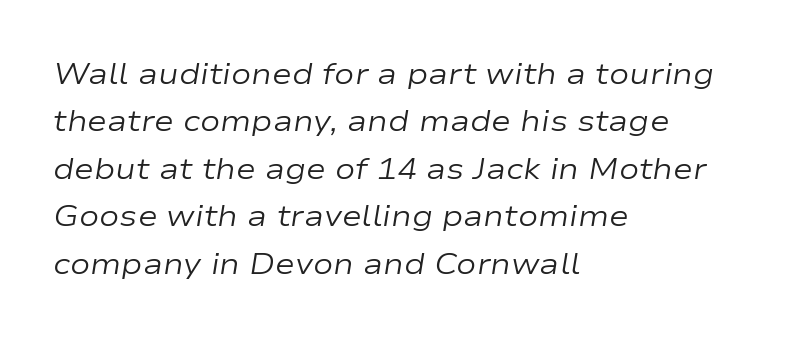
The passage shown leans; its letterforms are oblique. The rendering anchors every line to the left-hand side. A typesetter would call this zero additional tracking. Rule under the text: the space is simply empty. Spacing verdict: proportional, widths tailored to each character.
